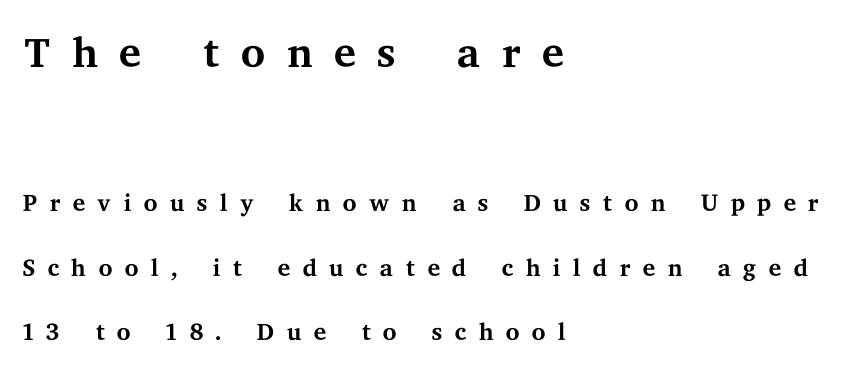
Q: Is the text bold? A: No.
Q: Is the text italic (slanted)? A: No, it is upright.
Q: Is the typeface a serif or a sans-serif typeface? A: Serif.
Q: Is the text underlined? A: No.
Q: How is the paragraph aligned? A: Left-aligned.
Q: Is the spacing between letters normal or unusually wide? A: Unusually wide.
Q: Which block of text is set in a larger size, the first (top) or the second (bottom)? A: The first (top) one.
Q: Width (condensed, normal, or wide)? A: Wide.
Q: Stroke contrast? A: Medium.
Q: x-height? A: Medium.
Q: Monospaced? A: No.
